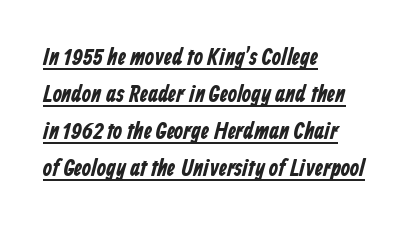
The image shows 24 px bold type; set left-aligned, normal line spacing (1.54x), normal letter spacing, underlined.
